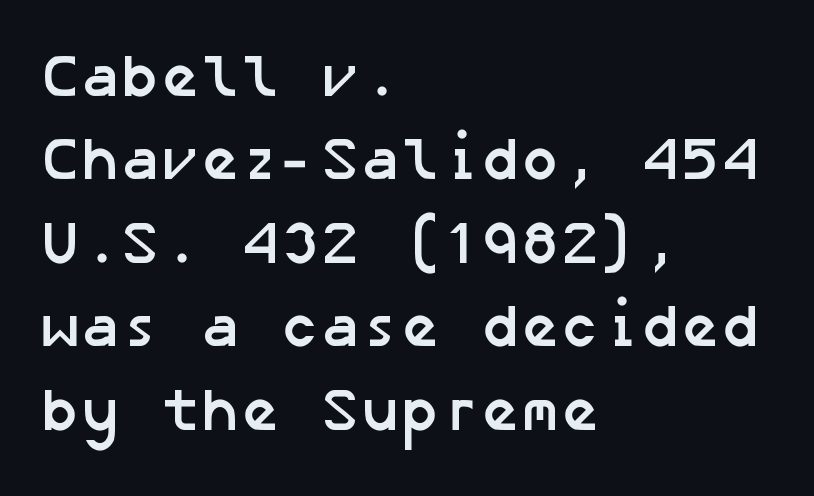
How would I describe the line gaps? Plain and ordinary. Each row of text sits above clean, open space. What weight is shown? A full bold with thick strokes. The compositor pushed each line to the left boundary.
